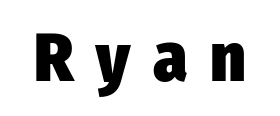
Q: Is the text bold? A: Yes.
Q: Is the text italic (slanted)? A: No, it is upright.
Q: Is the typeface a serif or a sans-serif typeface? A: Sans-serif.
Q: Is the text underlined? A: No.
Q: Is the spacing between letters normal or unusually wide? A: Unusually wide.
Q: Width (condensed, normal, or wide)? A: Condensed.
Q: Stroke contrast? A: Low.
Q: x-height? A: Medium.
Q: Monospaced? A: No.
